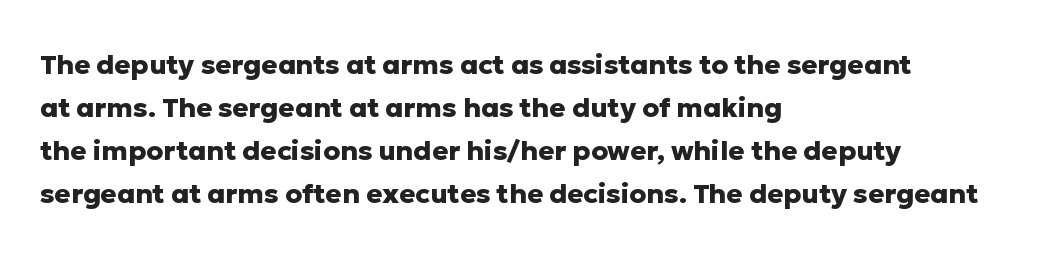
{"italic": "no", "bold": "yes", "underline": "no", "align": "left", "line_spacing": "normal", "line_spacing_ratio": 1.59, "letter_spacing": "normal", "letter_spacing_em": 0.0, "glyph_px": 27}
